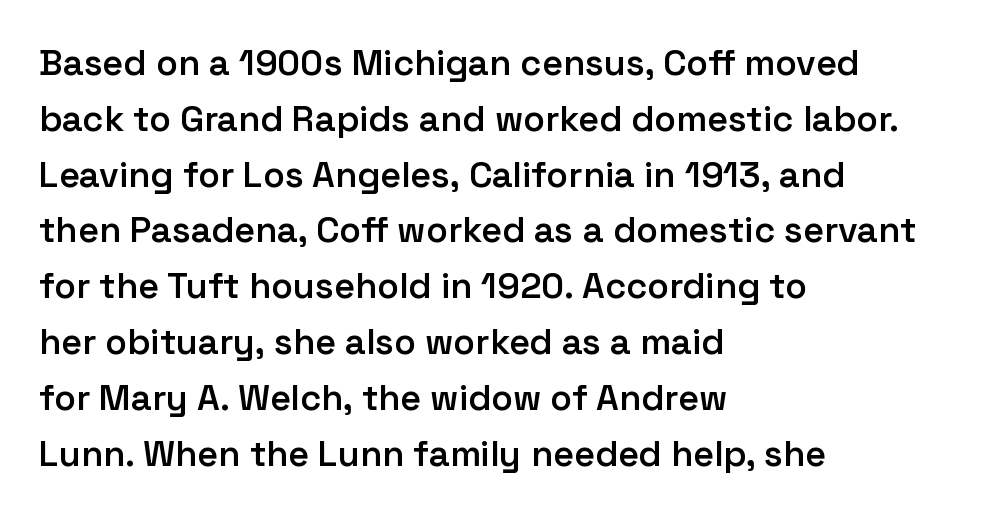
Honestly, the letter spacing is just normal — you wouldn't notice it. Firm but not heavy-handed strokes: this text is semibold. This rendering uses left alignment, leaving the right contour irregular. Quick note: underline off.
